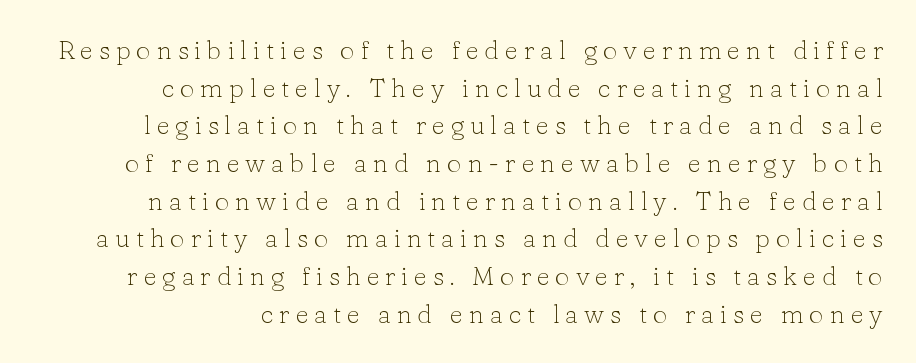
Any mark beneath the type? The region is blank. Style check: upright. Each word looks stretched out because of the extra space between its letters. Horizontally, the lines are justified to the trailing edge only. Nothing heavy about these letters — not bold at all. In terms of leading, this rendering sits right in the middle.
